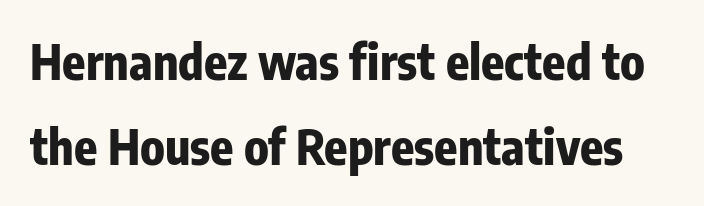
Observe the ordinary spacing: letters are neighbours, not strangers. Typesetter's note: full bold, strokes at maximum text heaviness. Observe the absence of serifs on each vertical stroke in this sample. Looks like regular typesetting: each glyph gets only the width it needs.
